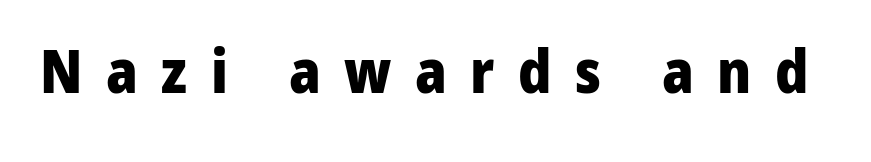
The image shows 60 px heavy sans-serif type, upright; set unusually wide letter spacing (+0.39 em), not underlined; low stroke contrast and a medium x-height.
